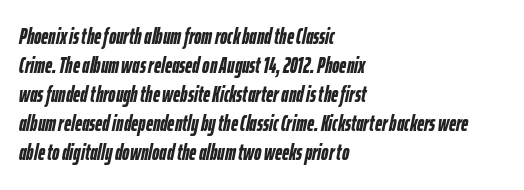
Q: Is the text bold? A: Yes.
Q: Is the text italic (slanted)? A: Yes, it leans right by about 12 degrees.
Q: Is the text underlined? A: No.
Q: How is the paragraph aligned? A: Left-aligned.
Q: Is the spacing between letters normal or unusually wide? A: Normal.
Q: Is the spacing between lines tight, normal or loose? A: Normal.
